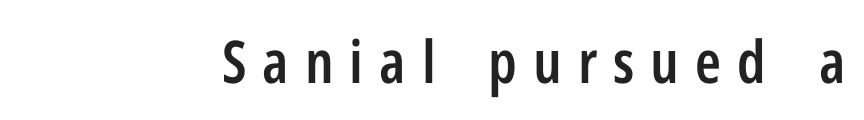
Heft: intermediate — a semibold. To sum up the face: it is a sans, with no serifs. Do the characters align in a grid? No, the font is proportional. Display-style spreading of the glyphs; the letterfit is very open. Lines of text with bare space underneath. When letters stand straight like this, we call the style roman or upright.
